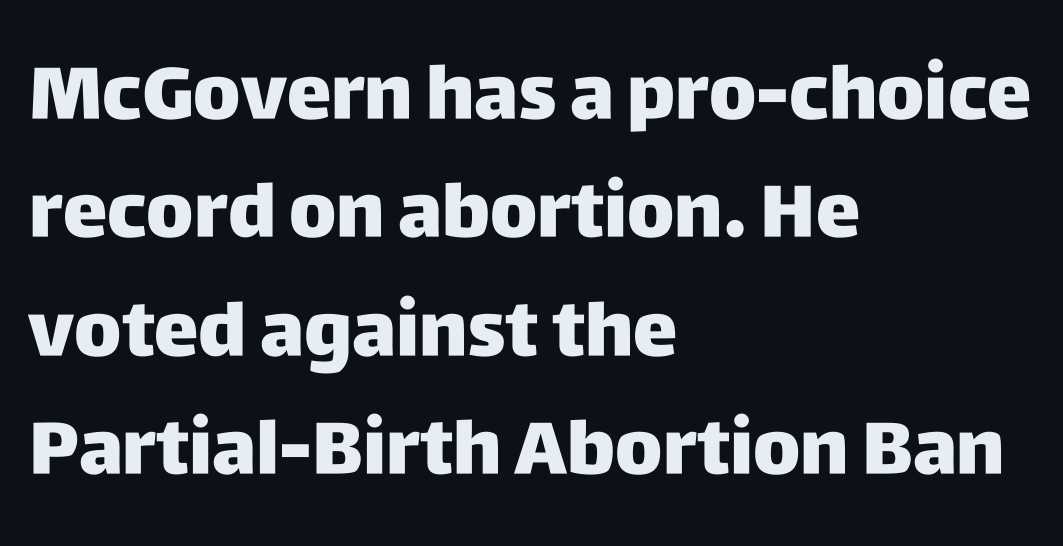
Q: Is the text bold? A: Yes.
Q: Is the text italic (slanted)? A: No, it is upright.
Q: Is the typeface a serif or a sans-serif typeface? A: Sans-serif.
Q: Is the text underlined? A: No.
Q: How is the paragraph aligned? A: Left-aligned.
Q: Is the spacing between letters normal or unusually wide? A: Normal.
Q: Is the spacing between lines tight, normal or loose? A: Normal.
Q: Width (condensed, normal, or wide)? A: Normal.
Q: Stroke contrast? A: Low.
Q: x-height? A: Large.
Q: Monospaced? A: No.
